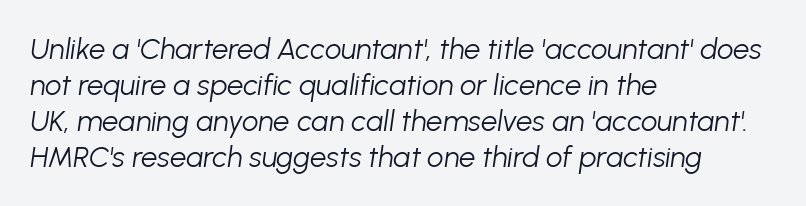
{"italic": "yes", "lean": "right", "slant_degrees": 8, "bold": "no", "weight": "light", "width": "normal", "stroke_contrast": "low", "x_height": "medium", "monospaced": "no", "underline": "no", "align": "left", "line_spacing_ratio": 1.24, "letter_spacing": "normal", "letter_spacing_em": 0.0, "glyph_px": 29}
